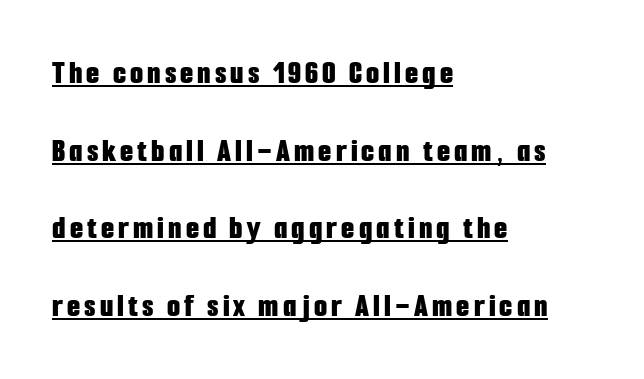
The image shows 34 px bold, condensed sans-serif type, upright; set left-aligned, loose line spacing (2.28x), underlined; low stroke contrast and a medium x-height.
